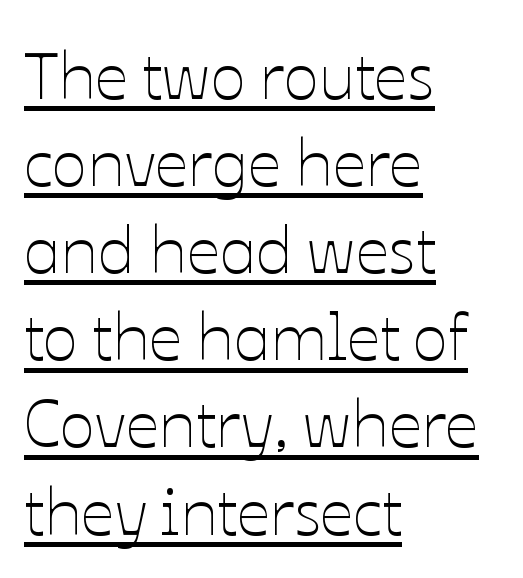
Q: Is the text bold? A: No.
Q: Is the text italic (slanted)? A: No, it is upright.
Q: Is the text underlined? A: Yes.
Q: How is the paragraph aligned? A: Left-aligned.
Q: Is the spacing between letters normal or unusually wide? A: Normal.
Q: Is the spacing between lines tight, normal or loose? A: Normal.
Q: Width (condensed, normal, or wide)? A: Normal.
Q: Stroke contrast? A: Low.
Q: x-height? A: Medium.
Q: Monospaced? A: No.
